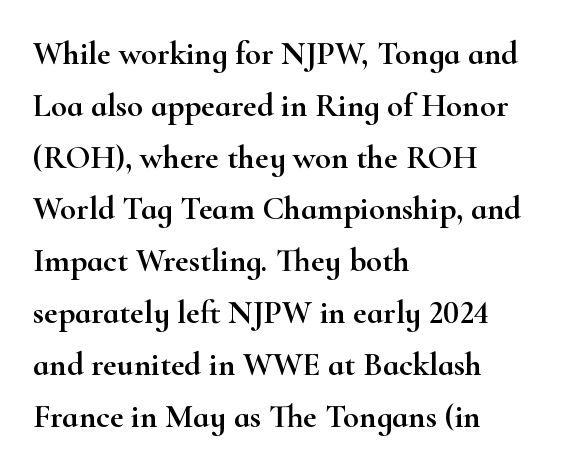
The image shows 33 px wide serif type, upright; set left-aligned, normal line spacing (1.57x), normal letter spacing, not underlined; high stroke contrast and a small x-height.
